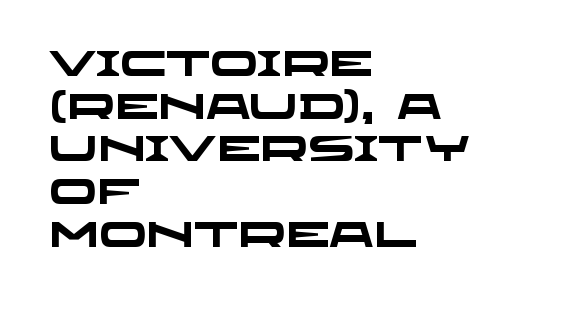
The image shows 35 px heavy, wide sans-serif type; set left-aligned, line spacing 1.22x, normal letter spacing, not underlined; low stroke contrast and a large x-height.
